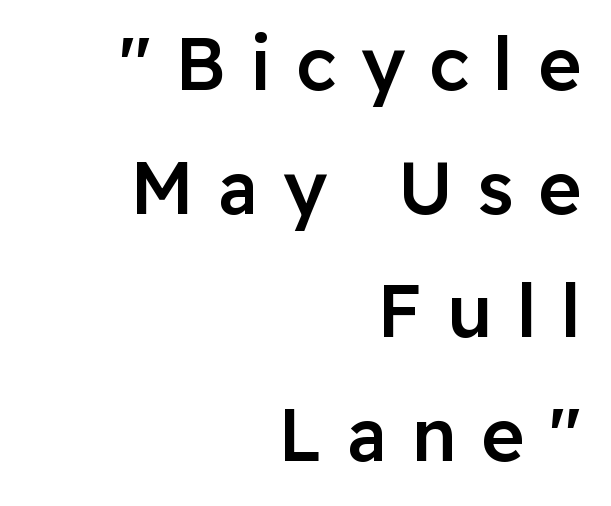
Q: Is the text bold? A: Semi-bold.
Q: Is the text italic (slanted)? A: No, it is upright.
Q: Is the typeface a serif or a sans-serif typeface? A: Sans-serif.
Q: Is the text underlined? A: No.
Q: How is the paragraph aligned? A: Right-aligned.
Q: Is the spacing between letters normal or unusually wide? A: Unusually wide.
Q: Is the spacing between lines tight, normal or loose? A: Normal.
Q: Width (condensed, normal, or wide)? A: Normal.
Q: Stroke contrast? A: Low.
Q: x-height? A: Medium.
Q: Monospaced? A: No.
